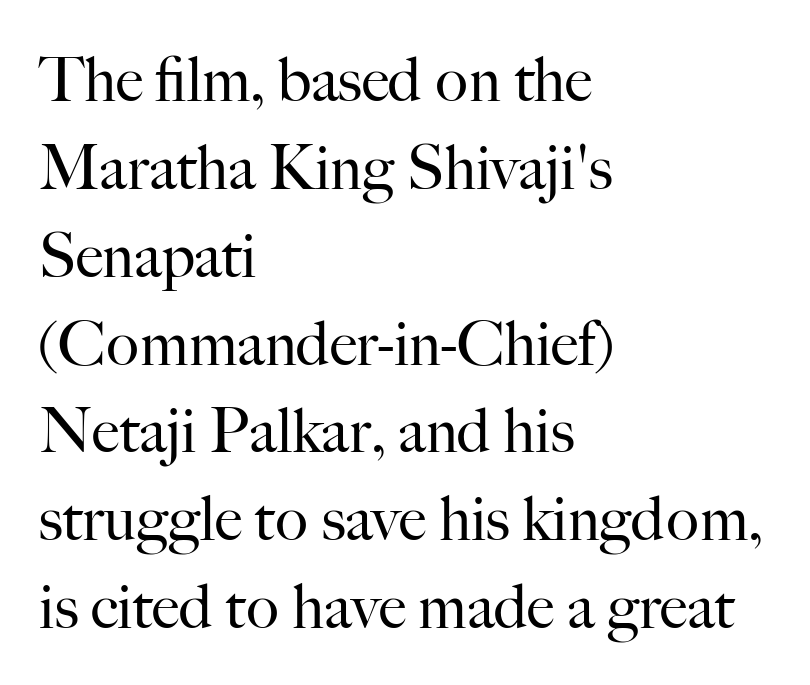
Q: Is the text bold? A: No.
Q: Is the text italic (slanted)? A: No, it is upright.
Q: Is the typeface a serif or a sans-serif typeface? A: Serif.
Q: Is the text underlined? A: No.
Q: How is the paragraph aligned? A: Left-aligned.
Q: Is the spacing between letters normal or unusually wide? A: Normal.
Q: Is the spacing between lines tight, normal or loose? A: Normal.
Q: Width (condensed, normal, or wide)? A: Normal.
Q: Stroke contrast? A: High.
Q: x-height? A: Small.
Q: Monospaced? A: No.
